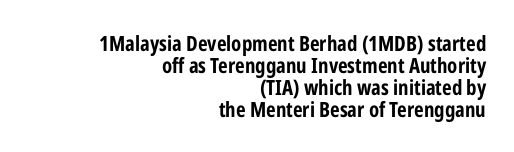
The image shows 21 px bold type, upright; set right-aligned, tight line spacing (1.04x), normal letter spacing, not underlined.
